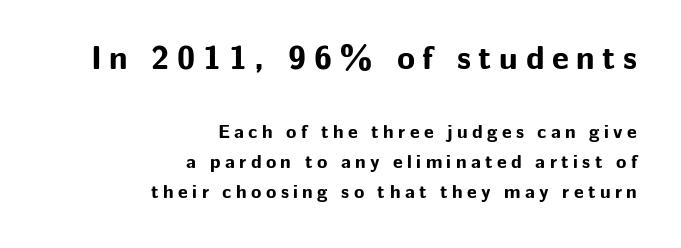
Q: Is the text bold? A: Yes.
Q: Is the text italic (slanted)? A: No, it is upright.
Q: Is the typeface a serif or a sans-serif typeface? A: Sans-serif.
Q: Is the text underlined? A: No.
Q: How is the paragraph aligned? A: Right-aligned.
Q: Is the spacing between letters normal or unusually wide? A: Unusually wide.
Q: Is the spacing between lines tight, normal or loose? A: Normal.
Q: Which block of text is set in a larger size, the first (top) or the second (bottom)? A: The first (top) one.
Q: Width (condensed, normal, or wide)? A: Normal.
Q: Stroke contrast? A: Low.
Q: x-height? A: Medium.
Q: Monospaced? A: No.
